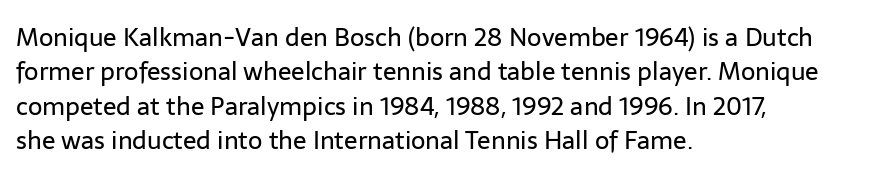
The image shows 25 px text type, upright; set left-aligned, normal line spacing (1.38x), normal letter spacing, not underlined.
